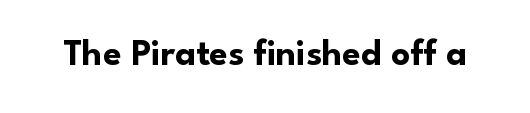
{"serif": "no", "italic": "no", "bold": "yes", "weight": "bold", "width": "normal", "stroke_contrast": "low", "x_height": "small", "monospaced": "no", "underline": "no", "letter_spacing": "normal", "letter_spacing_em": 0.0, "glyph_px": 37}
